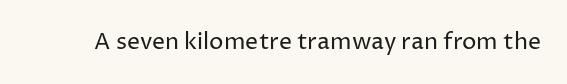
The type is set solid horizontally, with unmodified tracking. Words float on clear page, feet unadorned. A quiet, ordinary-to-light weight characterises the typeface. The type sits square on the baseline with zero lean.
